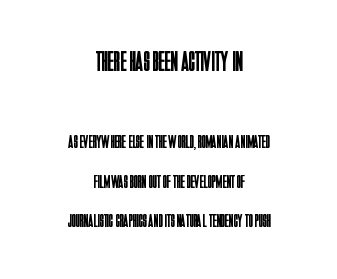
Q: Is the text bold? A: No.
Q: Is the text italic (slanted)? A: No, it is upright.
Q: Is the typeface a serif or a sans-serif typeface? A: Sans-serif.
Q: Is the text underlined? A: No.
Q: How is the paragraph aligned? A: Centered.
Q: Is the spacing between letters normal or unusually wide? A: Normal.
Q: Is the spacing between lines tight, normal or loose? A: Loose.
Q: Which block of text is set in a larger size, the first (top) or the second (bottom)? A: The first (top) one.
Q: Width (condensed, normal, or wide)? A: Condensed.
Q: Stroke contrast? A: Low.
Q: x-height? A: Large.
Q: Monospaced? A: No.
